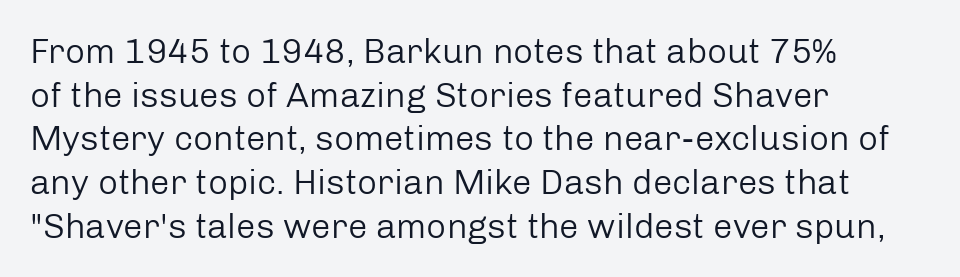
Caption: face not bold, strokes unweighted. This sample has the flowing, uneven cadence of proportional lettering. Serifs: no, the terminals of the letterforms are clean. Nobody drew a line under any word here.
